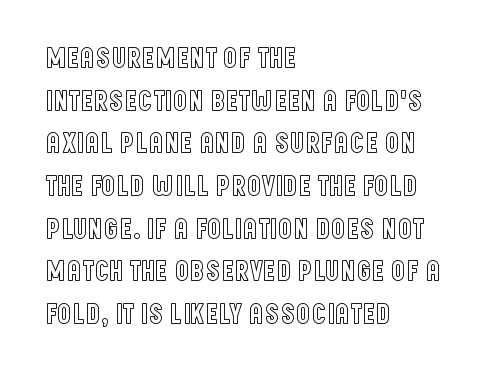
Q: Is the text italic (slanted)? A: No, it is upright.
Q: Is the text underlined? A: No.
Q: How is the paragraph aligned? A: Left-aligned.
Q: Is the spacing between letters normal or unusually wide? A: Normal.
Q: Is the spacing between lines tight, normal or loose? A: Normal.
Q: Width (condensed, normal, or wide)? A: Condensed.
Q: x-height? A: Large.
Q: Monospaced? A: No.
